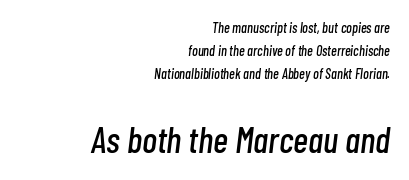
{"italic": "yes", "lean": "right", "slant_degrees": 7, "width": "condensed", "stroke_contrast": "low", "x_height": "medium", "monospaced": "no", "underline": "no", "align": "right", "line_spacing": "normal", "line_spacing_ratio": 1.64, "letter_spacing": "normal", "letter_spacing_em": 0.0, "larger_block": "second", "size_ratio": 2.57, "glyph_px": 36}
